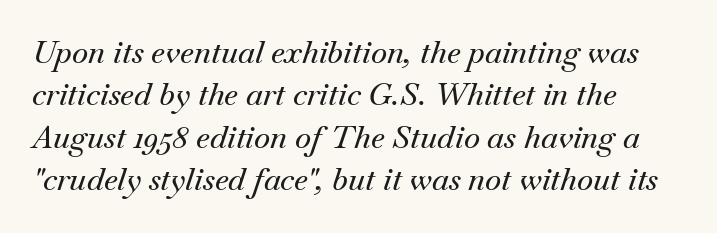
Interline gaps are of average width in this sample. There is no visible air inserted between adjacent glyphs. Which margin do the lines hug? The left one — the right edge is uneven. Do the characters align in a grid? No, the font is proportional. The axis of the letterforms is tilted away from vertical.
